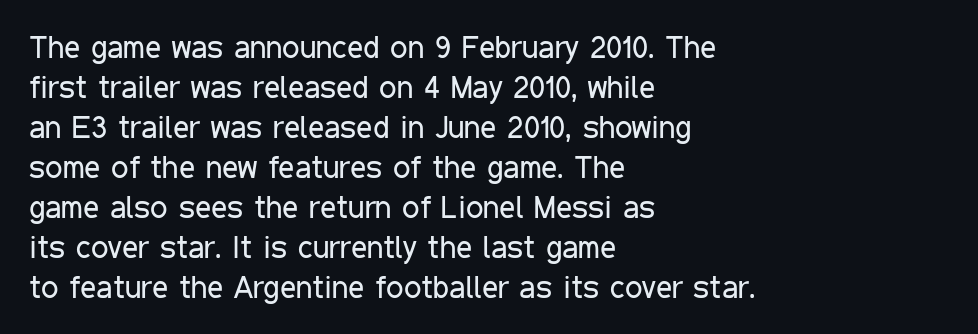
The image shows 31 px regular-weight, condensed sans-serif type, upright; set left-aligned, normal line spacing (1.29x), normal letter spacing, not underlined; low stroke contrast and a medium x-height.
